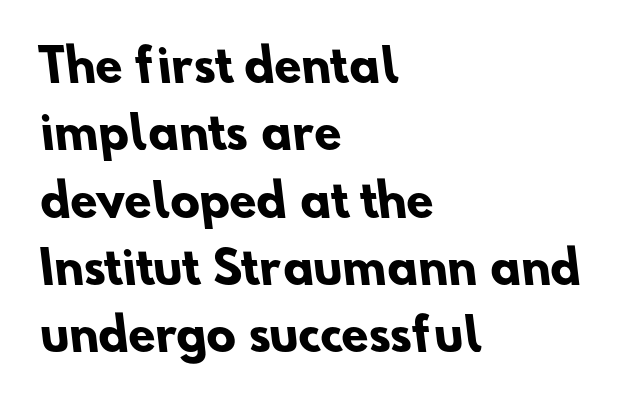
The lines are quadded left. Is the letter spacing exaggerated? No — it looks like the ordinary default. What kind of face is this? One without serifs — a sans. Horizontal bands of white between lines are of average thickness. Each letter keeps its own natural width here, so spacing adapts to shape. What weight is shown? A full bold with thick strokes.
